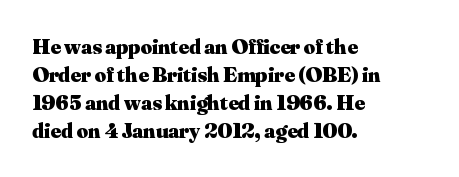
{"italic": "no", "bold": "yes", "underline": "no", "align": "left", "line_spacing": "normal", "line_spacing_ratio": 1.28, "letter_spacing": "normal", "letter_spacing_em": 0.0, "glyph_px": 22}
